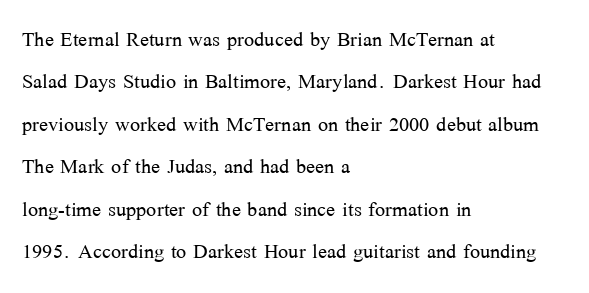
Characters follow at the spacing the type designer built in. Where is the straight margin? On the left. Weight: regular or lighter. Check the space under the baseline: it is left empty. Each new line begins a customary step beneath the previous one.
